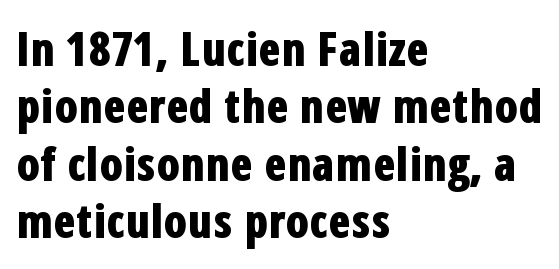
{"serif": "no", "italic": "no", "bold": "yes", "weight": "bold", "width": "condensed", "stroke_contrast": "low", "x_height": "medium", "monospaced": "no", "underline": "no", "align": "left", "line_spacing": "normal", "line_spacing_ratio": 1.25, "letter_spacing": "normal", "letter_spacing_em": 0.0, "glyph_px": 46}
